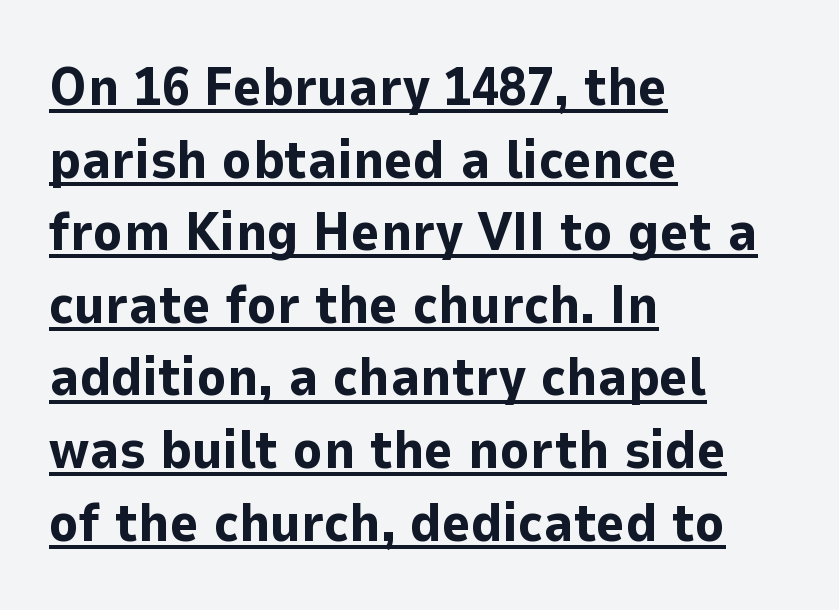
The image shows 55 px bold sans-serif type, upright; set left-aligned, normal line spacing (1.32x), normal letter spacing, underlined; low stroke contrast and a medium x-height.
